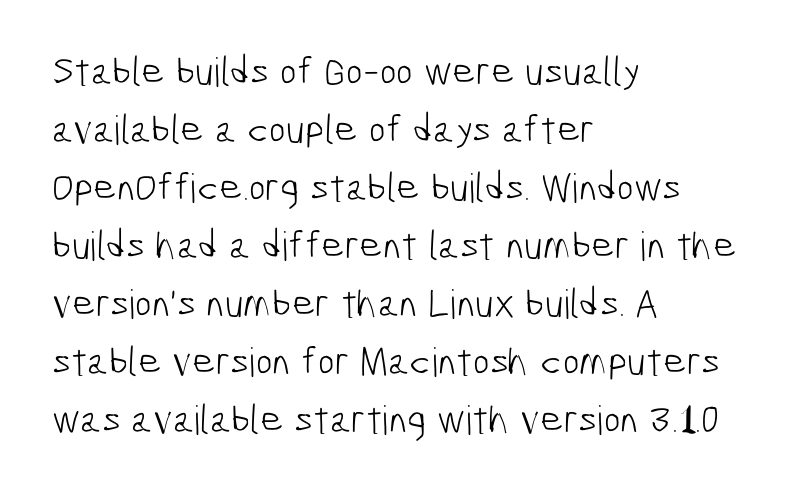
{"serif": "no", "bold": "no", "weight": "light", "width": "condensed", "stroke_contrast": "low", "x_height": "medium", "monospaced": "no", "underline": "no", "align": "left", "line_spacing": "normal", "line_spacing_ratio": 1.45, "letter_spacing": "normal", "letter_spacing_em": 0.0, "glyph_px": 40}
